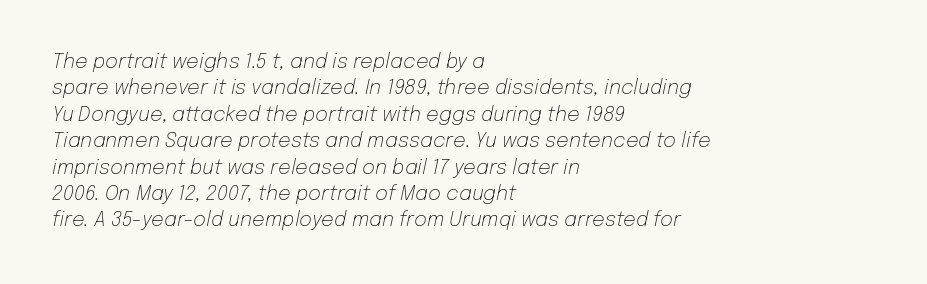
The image shows 20 px text type, italic (leaning right); set left-aligned, normal line spacing (1.32x), normal letter spacing, not underlined.
